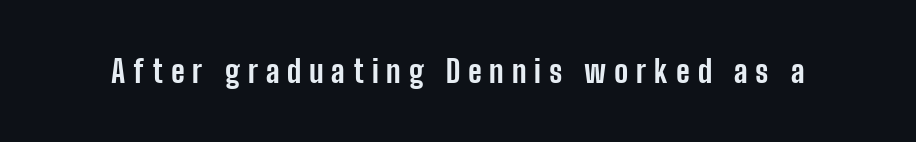
Q: Is the text bold? A: Yes.
Q: Is the text italic (slanted)? A: No, it is upright.
Q: Is the typeface a serif or a sans-serif typeface? A: Sans-serif.
Q: Is the text underlined? A: No.
Q: Is the spacing between letters normal or unusually wide? A: Unusually wide.
Q: Width (condensed, normal, or wide)? A: Condensed.
Q: Stroke contrast? A: Low.
Q: x-height? A: Medium.
Q: Monospaced? A: No.
